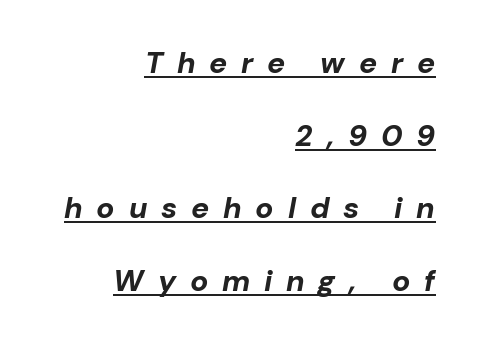
Q: Is the text bold? A: Yes.
Q: Is the text italic (slanted)? A: Yes, it leans right by about 10 degrees.
Q: Is the text underlined? A: Yes.
Q: How is the paragraph aligned? A: Right-aligned.
Q: Is the spacing between letters normal or unusually wide? A: Unusually wide.
Q: Is the spacing between lines tight, normal or loose? A: Loose.
Q: Width (condensed, normal, or wide)? A: Normal.
Q: Stroke contrast? A: Low.
Q: x-height? A: Medium.
Q: Monospaced? A: No.
